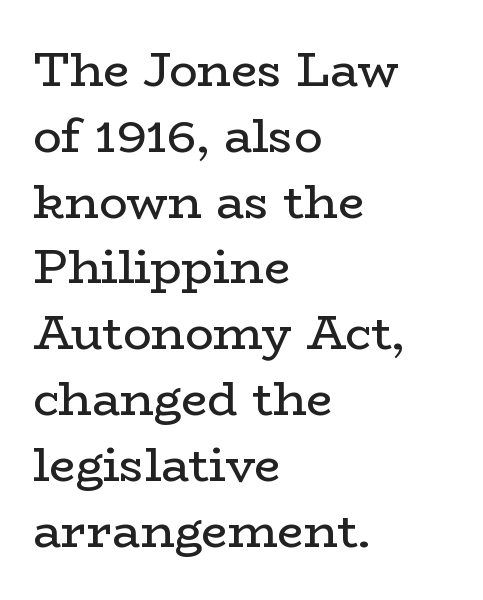
Q: Is the text bold? A: No.
Q: Is the text italic (slanted)? A: No, it is upright.
Q: Is the typeface a serif or a sans-serif typeface? A: Serif.
Q: Is the text underlined? A: No.
Q: How is the paragraph aligned? A: Left-aligned.
Q: Is the spacing between letters normal or unusually wide? A: Normal.
Q: Is the spacing between lines tight, normal or loose? A: Normal.
Q: Width (condensed, normal, or wide)? A: Wide.
Q: Stroke contrast? A: Low.
Q: x-height? A: Medium.
Q: Monospaced? A: No.
